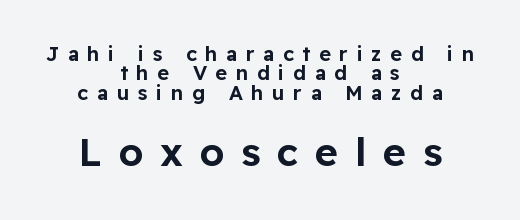
The letters advance in unequal steps, a hallmark of proportional type. Beneath every word, the page is bare. Tracking value appears strongly positive — letters spread wide. Line spacing here is tight.
